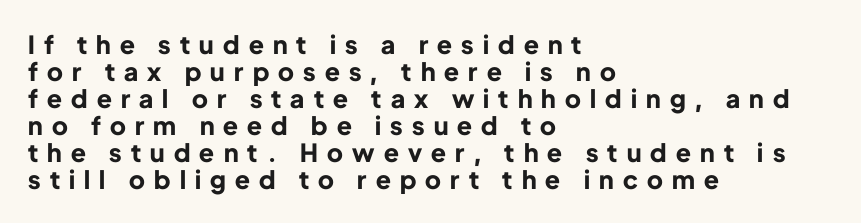
{"italic": "no", "bold": "yes", "underline": "no", "align": "left", "line_spacing": "tight", "line_spacing_ratio": 1.08, "letter_spacing": "wide", "letter_spacing_em": 0.37, "glyph_px": 25}
